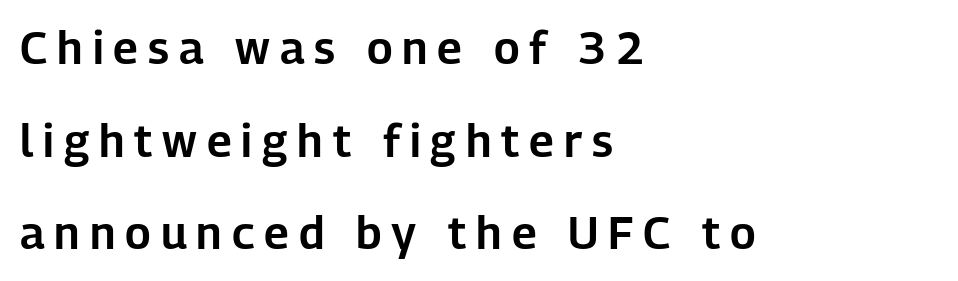
The image shows 45 px sans-serif type, upright; set left-aligned, loose line spacing (2.06x), unusually wide letter spacing (+0.22 em), not underlined; low stroke contrast and a medium x-height.
